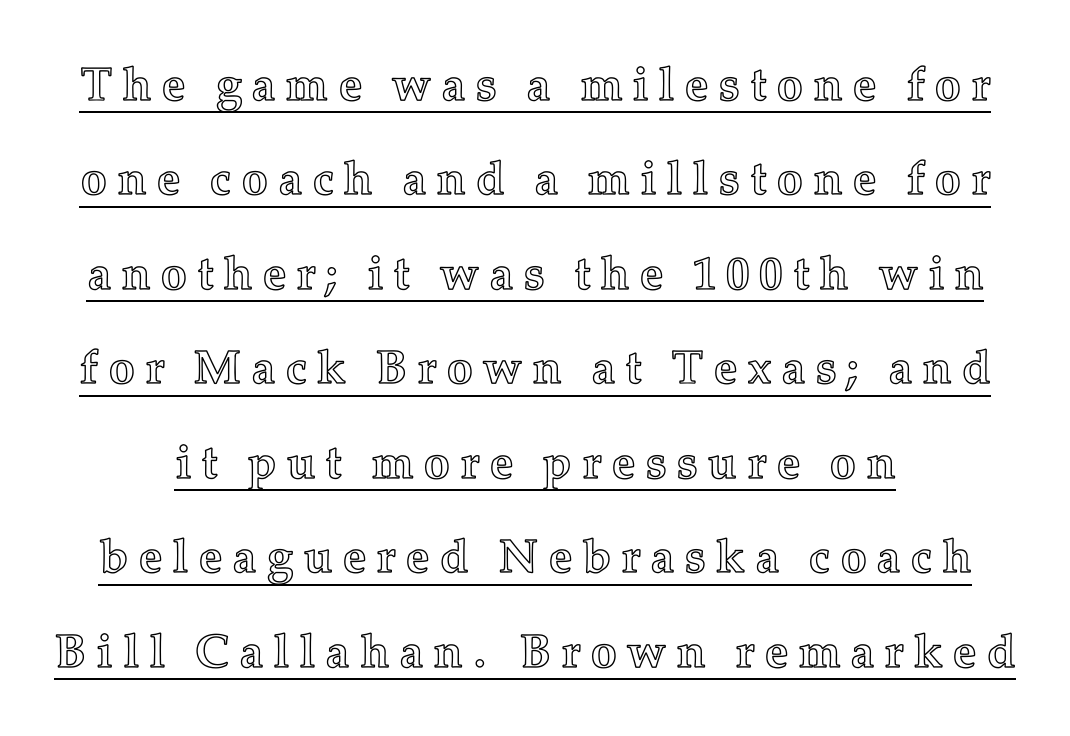
The image shows 47 px text type, upright; set loose line spacing (2.01x), unusually wide letter spacing (+0.21 em), underlined; a medium x-height.
